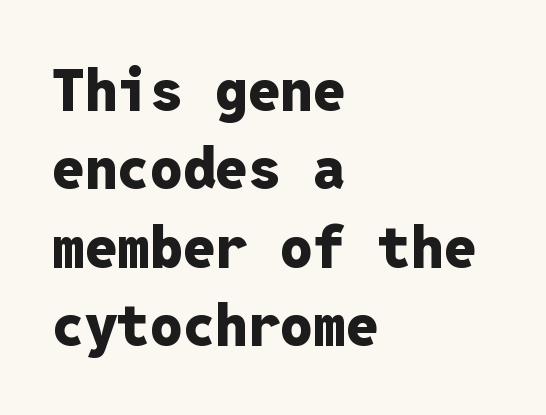
Its strokes are broad and dark, the hallmark of bold type. The characters display no serif detailing; their extremities are plain. Honestly, the letter spacing is just normal — you wouldn't notice it. Horizontal alignment here is leftward, the default for most running prose.
